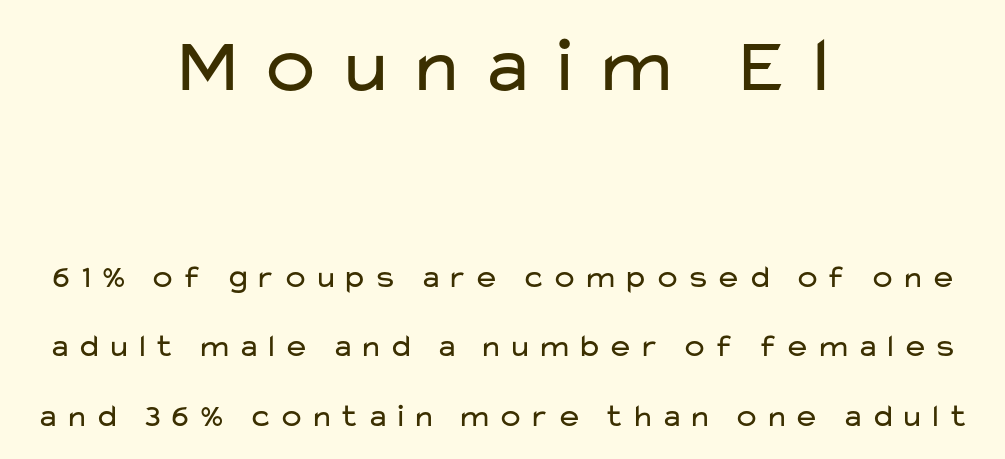
Letterform terminals end flat and unadorned throughout the passage. The rendering uses natural spacing where letterforms have individual widths. The space beneath each line is pristine and unruled. Horizontally, the lines are justified to the midpoint only. Between these two stacked blocks, the higher one wins on size.
